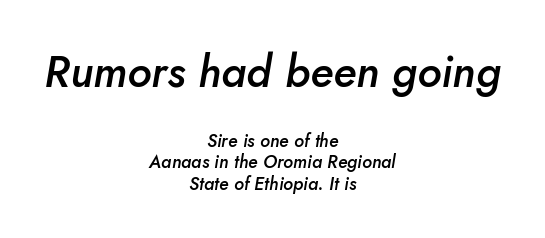
Honestly, the letter spacing is just normal — you wouldn't notice it. Slightly chunky letters — semibold, I'd say, not full bold. Glance below the letters and you will spot only blank space. These lines are rendered in a variable-pitch font.
